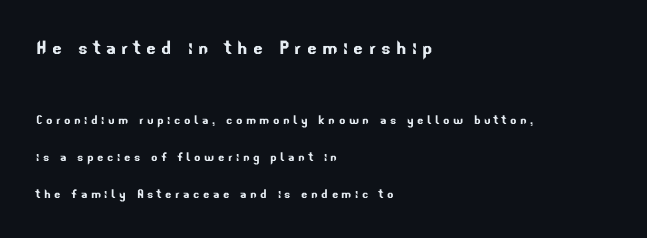
The horizontal fit of the characters is loose and conspicuously gappy. The passage shown is not underscored anywhere. Layout note: lines flush left. Airy leading. Of the two passages, the one on top uses the larger point size.
